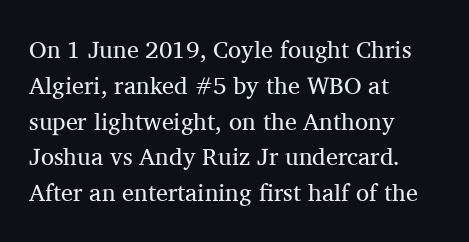
{"italic": "no", "bold": "no", "underline": "no", "align": "left", "line_spacing": "normal", "line_spacing_ratio": 1.49, "letter_spacing": "normal", "letter_spacing_em": 0.0, "glyph_px": 24}
